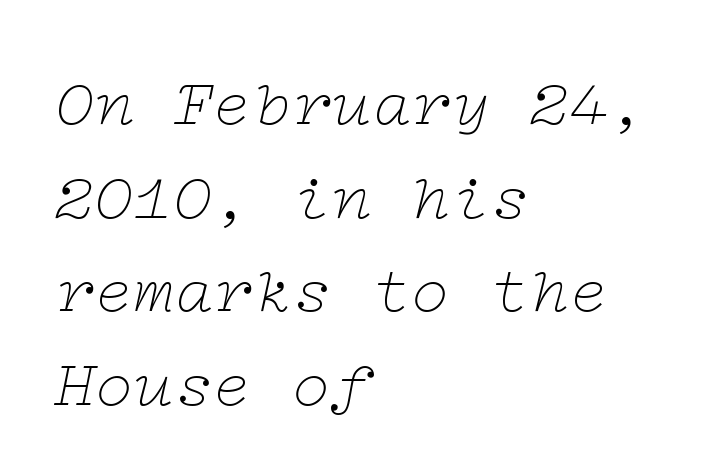
{"serif": "yes", "italic": "yes", "lean": "right", "slant_degrees": 12, "bold": "no", "weight": "thin", "width": "wide", "stroke_contrast": "low", "x_height": "medium", "underline": "no", "align": "left", "line_spacing": "normal", "line_spacing_ratio": 1.42, "letter_spacing": "normal", "letter_spacing_em": 0.0, "glyph_px": 66}
